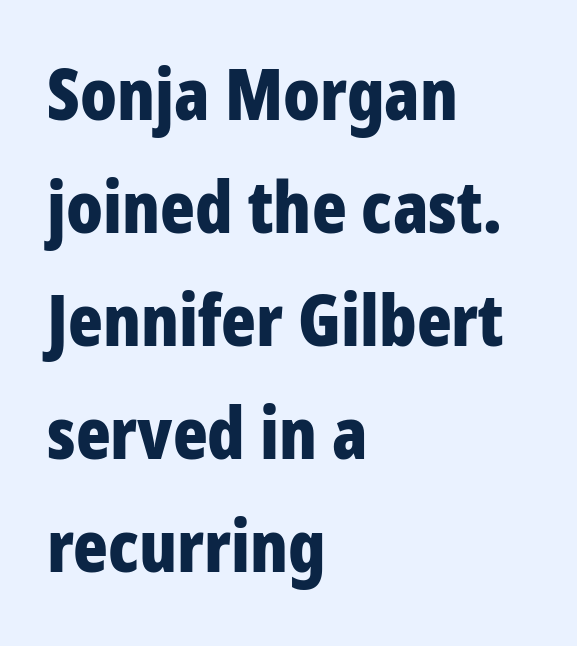
The image shows 72 px bold, condensed sans-serif type, upright; set left-aligned, normal line spacing (1.57x), normal letter spacing, not underlined; low stroke contrast and a large x-height.
